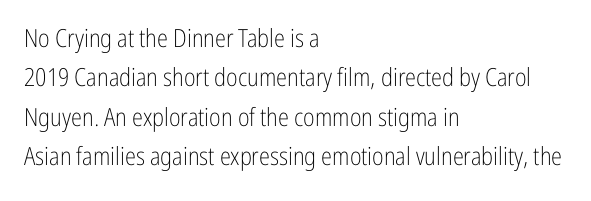
The image shows 25 px text type, upright; set left-aligned, normal line spacing (1.58x), normal letter spacing, not underlined.
